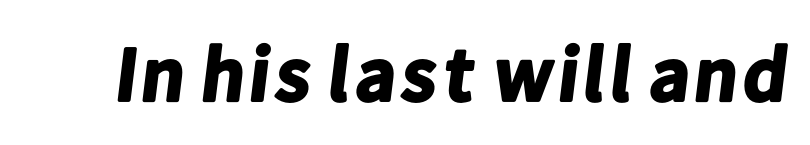
Q: Is the text bold? A: Yes.
Q: Is the typeface a serif or a sans-serif typeface? A: Sans-serif.
Q: Is the text underlined? A: No.
Q: Is the spacing between letters normal or unusually wide? A: Normal.
Q: Width (condensed, normal, or wide)? A: Normal.
Q: Stroke contrast? A: Low.
Q: x-height? A: Medium.
Q: Monospaced? A: No.
